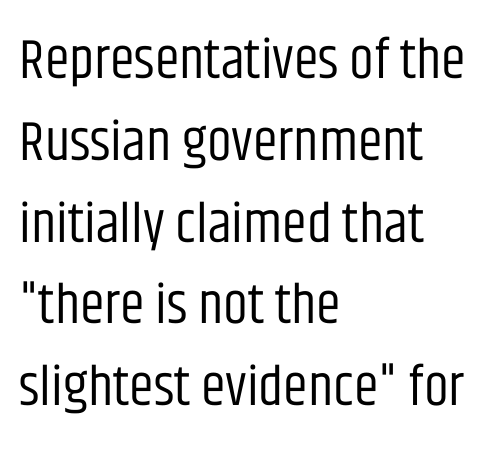
{"serif": "no", "italic": "no", "bold": "no", "weight": "regular", "width": "condensed", "stroke_contrast": "low", "x_height": "large", "monospaced": "no", "underline": "no", "align": "left", "line_spacing": "normal", "line_spacing_ratio": 1.46, "letter_spacing": "normal", "letter_spacing_em": 0.0, "glyph_px": 56}
